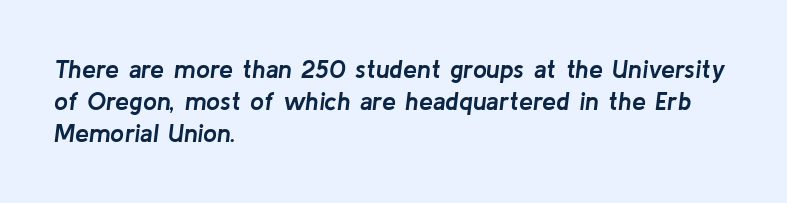
Q: Is the text bold? A: Yes.
Q: Is the text italic (slanted)? A: Yes, it leans right by about 8 degrees.
Q: Is the text underlined? A: No.
Q: How is the paragraph aligned? A: Left-aligned.
Q: Is the spacing between letters normal or unusually wide? A: Normal.
Q: Is the spacing between lines tight, normal or loose? A: Normal.
